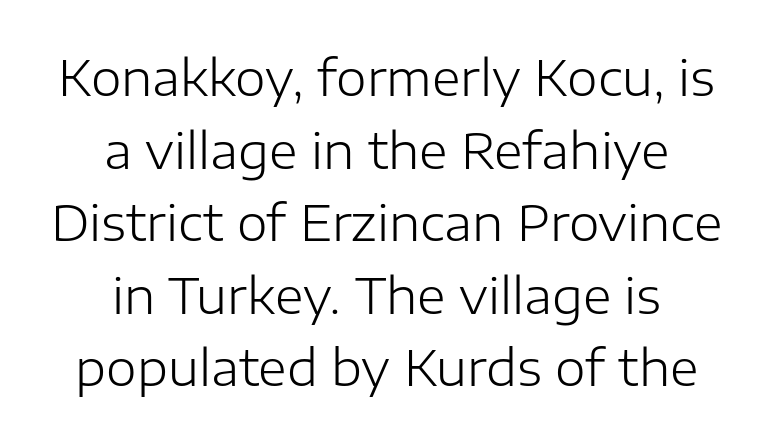
Q: Is the text bold? A: No.
Q: Is the text italic (slanted)? A: No, it is upright.
Q: Is the typeface a serif or a sans-serif typeface? A: Sans-serif.
Q: Is the text underlined? A: No.
Q: How is the paragraph aligned? A: Centered.
Q: Is the spacing between letters normal or unusually wide? A: Normal.
Q: Is the spacing between lines tight, normal or loose? A: Normal.
Q: Width (condensed, normal, or wide)? A: Normal.
Q: Stroke contrast? A: Low.
Q: x-height? A: Medium.
Q: Monospaced? A: No.
